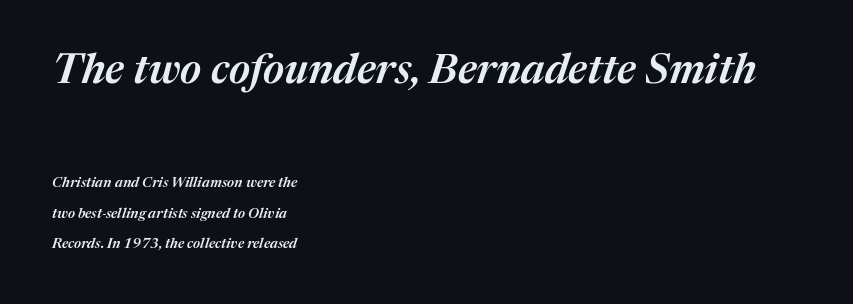
{"italic": "yes", "lean": "right", "slant_degrees": 17, "bold": "semi", "weight": "semibold", "width": "normal", "stroke_contrast": "medium", "x_height": "medium", "monospaced": "no", "underline": "no", "align": "left", "line_spacing": "loose", "line_spacing_ratio": 2.16, "letter_spacing": "normal", "letter_spacing_em": 0.0, "larger_block": "first", "size_ratio": 3.0, "glyph_px": 42}
